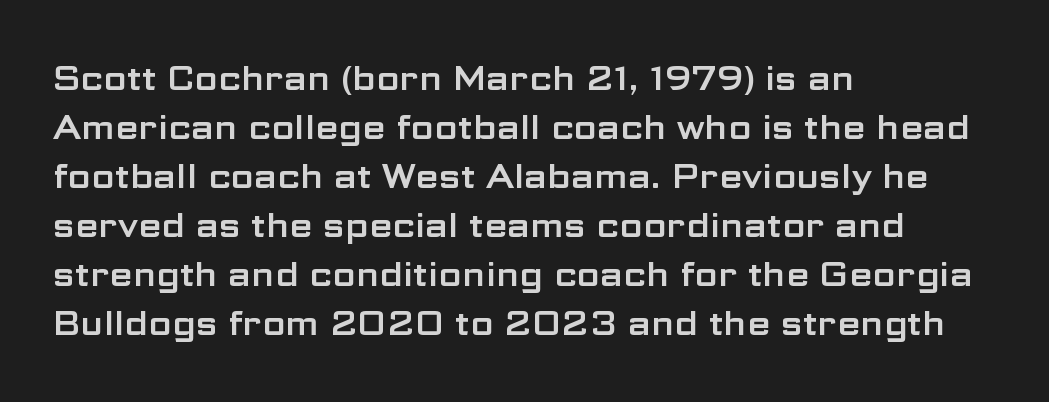
{"serif": "no", "italic": "no", "width": "wide", "stroke_contrast": "low", "x_height": "medium", "monospaced": "no", "underline": "no", "align": "left", "line_spacing": "normal", "line_spacing_ratio": 1.44, "letter_spacing": "normal", "letter_spacing_em": 0.0, "glyph_px": 34}
